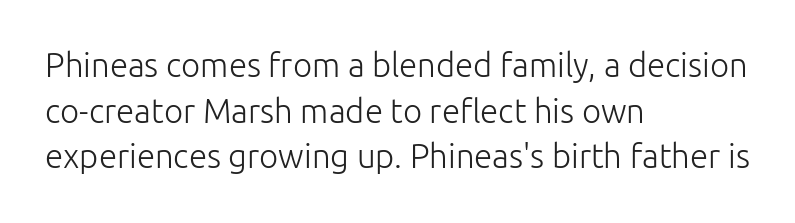
Spacing verdict: proportional, widths tailored to each character. Posture: vertical. The weight tops out at a normal text grade. A typesetter would label this face a sans. You could call the tracking neutral — neither tight nor loose. Teacher's note: observe the even left margin — that is flush-left alignment.
